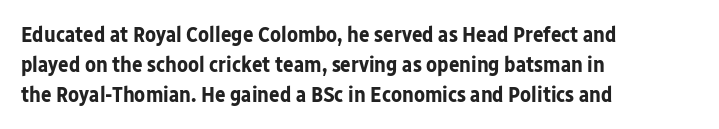
Italic: no, the glyphs are upright roman. Standard letterfit; no display-style spreading of the glyphs. Glance below the letters and you will spot only blank space. Its strokes are broad and dark, the hallmark of bold type.
